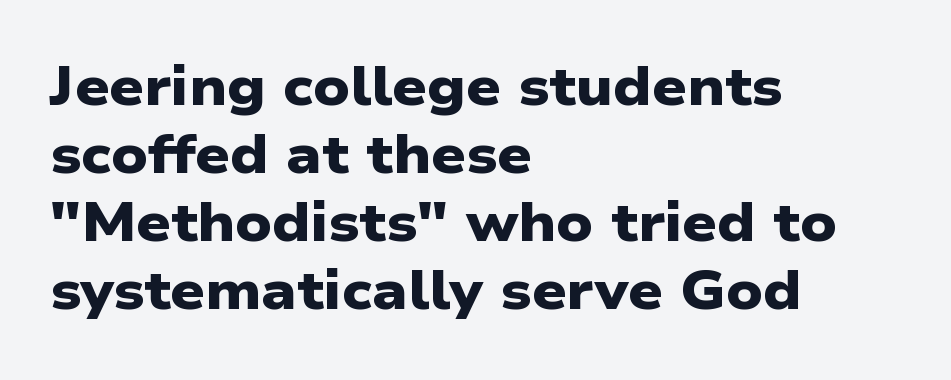
Q: Is the text bold? A: Yes.
Q: Is the typeface a serif or a sans-serif typeface? A: Sans-serif.
Q: Is the text underlined? A: No.
Q: How is the paragraph aligned? A: Left-aligned.
Q: Is the spacing between letters normal or unusually wide? A: Normal.
Q: Is the spacing between lines tight, normal or loose? A: Normal.
Q: Width (condensed, normal, or wide)? A: Wide.
Q: Stroke contrast? A: Low.
Q: x-height? A: Medium.
Q: Monospaced? A: No.
